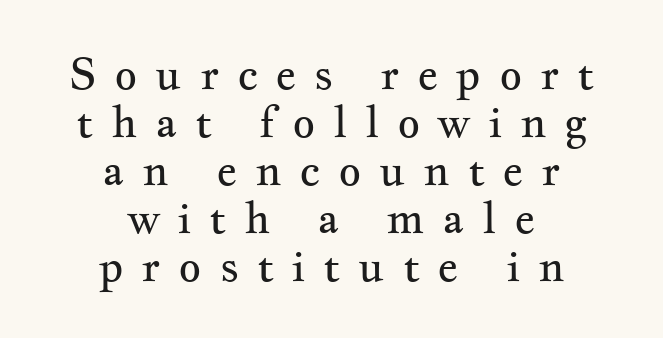
The image shows 44 px regular-weight, wide serif type, upright; set centered, tight line spacing (1.09x), unusually wide letter spacing (+0.4 em), not underlined; medium stroke contrast and a small x-height.
